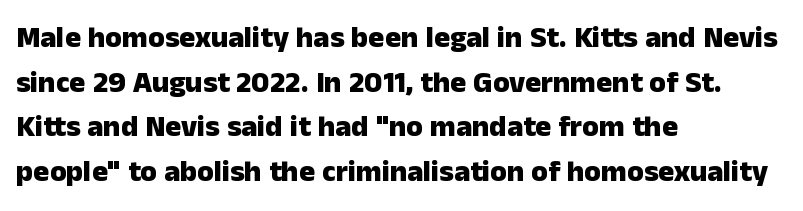
Q: Is the text bold? A: Yes.
Q: Is the text italic (slanted)? A: No, it is upright.
Q: Is the typeface a serif or a sans-serif typeface? A: Sans-serif.
Q: Is the text underlined? A: No.
Q: How is the paragraph aligned? A: Left-aligned.
Q: Is the spacing between letters normal or unusually wide? A: Normal.
Q: Is the spacing between lines tight, normal or loose? A: Normal.
Q: Width (condensed, normal, or wide)? A: Normal.
Q: Stroke contrast? A: Low.
Q: x-height? A: Medium.
Q: Monospaced? A: No.
